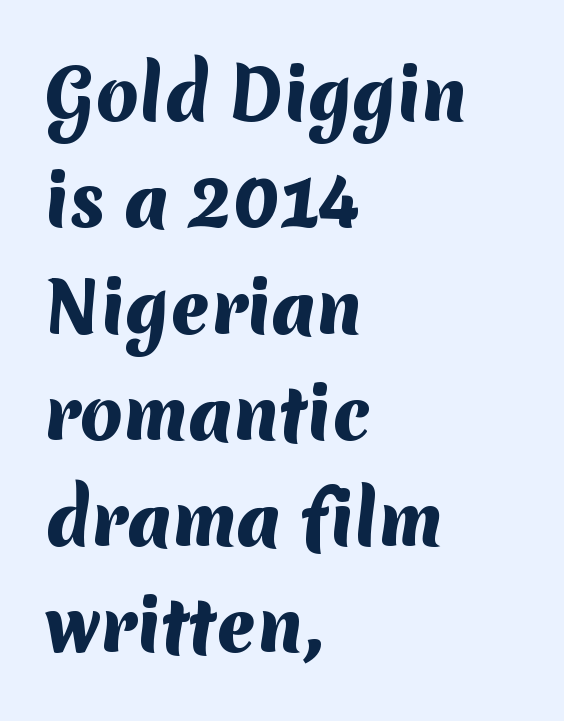
The image shows 69 px heavy sans-serif type; set left-aligned, normal line spacing (1.54x), normal letter spacing, not underlined; medium stroke contrast and a medium x-height.
